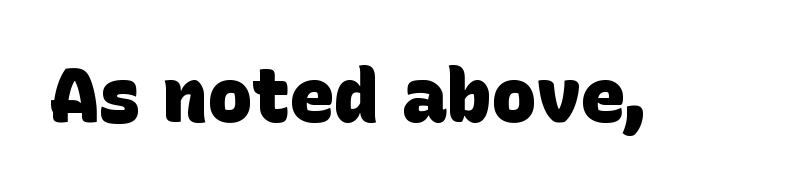
Any mark beneath the type? The region is blank. Looks like regular typesetting: each glyph gets only the width it needs. Nothing sits at the stroke ends, so this counts as sans-serif. Short note: letters normally spaced. Thick stems and heavy bowls — unmistakably bold.
